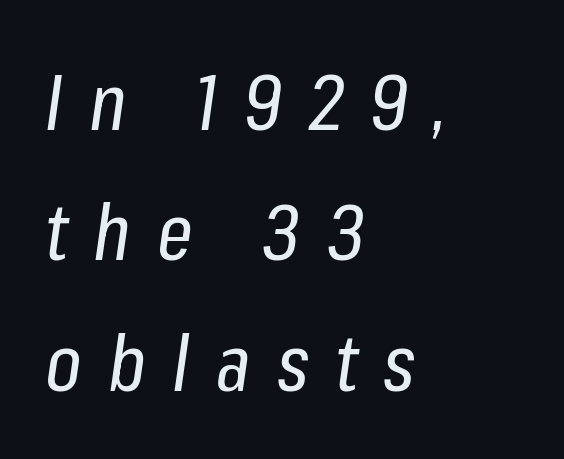
{"italic": "yes", "lean": "right", "slant_degrees": 8, "bold": "no", "weight": "regular", "width": "condensed", "stroke_contrast": "low", "x_height": "medium", "monospaced": "no", "underline": "no", "align": "left", "line_spacing": "normal", "line_spacing_ratio": 1.65, "letter_spacing": "wide", "letter_spacing_em": 0.33, "glyph_px": 79}
